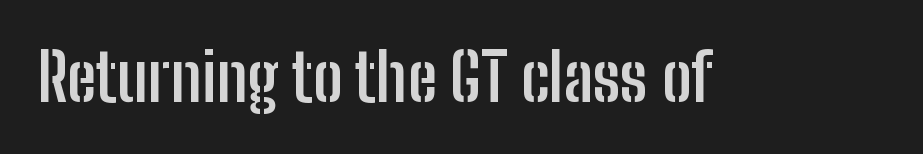
{"serif": "no", "italic": "no", "bold": "yes", "weight": "semibold", "width": "condensed", "stroke_contrast": "low", "x_height": "medium", "monospaced": "no", "underline": "no", "letter_spacing": "normal", "letter_spacing_em": 0.0, "glyph_px": 66}
